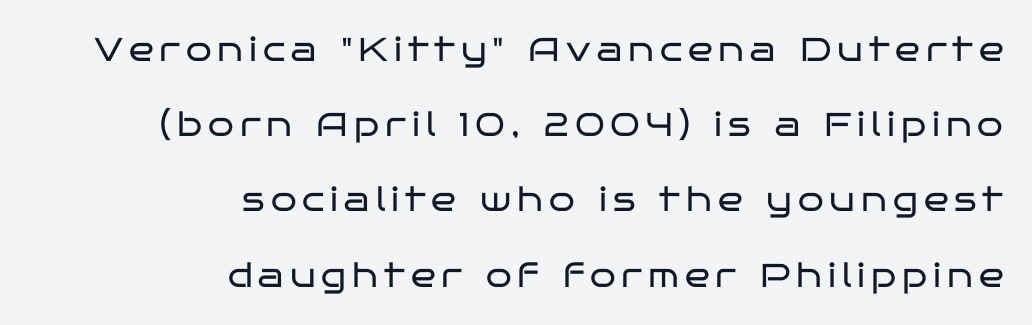
{"serif": "no", "italic": "no", "bold": "no", "weight": "regular", "width": "wide", "stroke_contrast": "low", "x_height": "large", "monospaced": "no", "underline": "no", "align": "right", "line_spacing": "loose", "line_spacing_ratio": 2.28, "glyph_px": 33}
